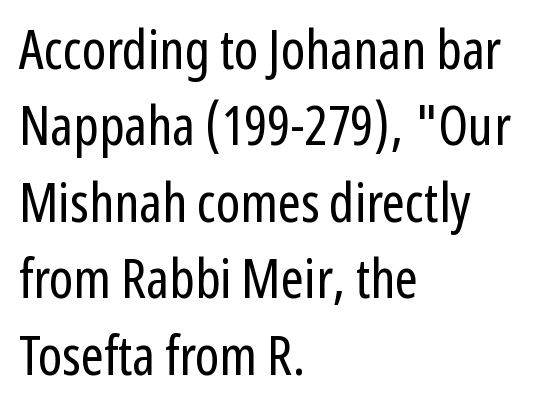
{"serif": "no", "italic": "no", "bold": "no", "weight": "regular", "width": "condensed", "stroke_contrast": "low", "x_height": "medium", "monospaced": "no", "underline": "no", "align": "left", "line_spacing": "normal", "line_spacing_ratio": 1.39, "letter_spacing": "normal", "letter_spacing_em": 0.0, "glyph_px": 55}
